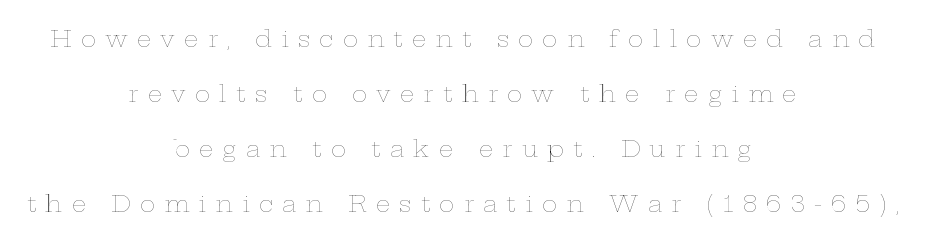
The image shows 23 px text type, upright; set centered, loose line spacing (2.39x), unusually wide letter spacing (+0.4 em), not underlined.
